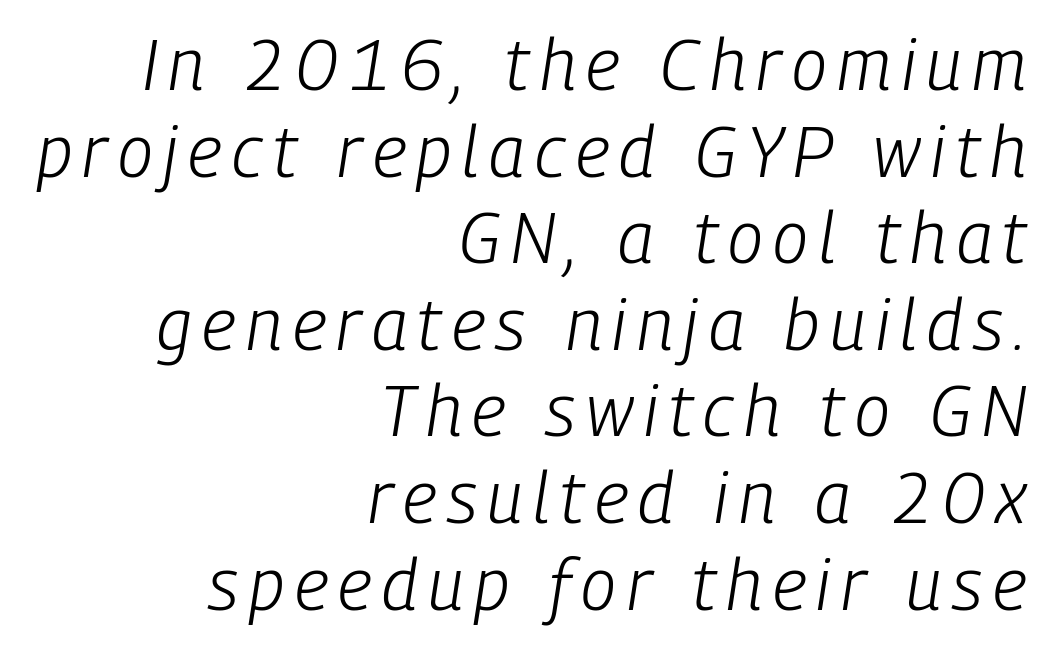
The image shows 71 px light, condensed type, italic (leaning right); set right-aligned, line spacing 1.22x, not underlined; low stroke contrast and a medium x-height.
